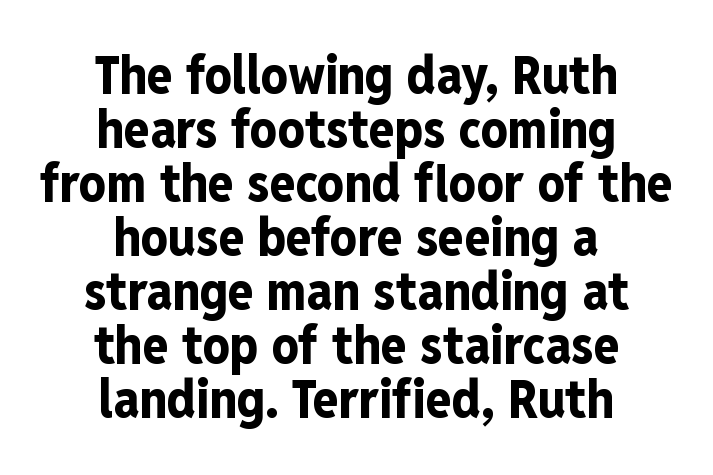
The image shows 53 px bold, condensed sans-serif type, upright; set centered, tight line spacing (1.02x), normal letter spacing, not underlined; low stroke contrast and a medium x-height.
